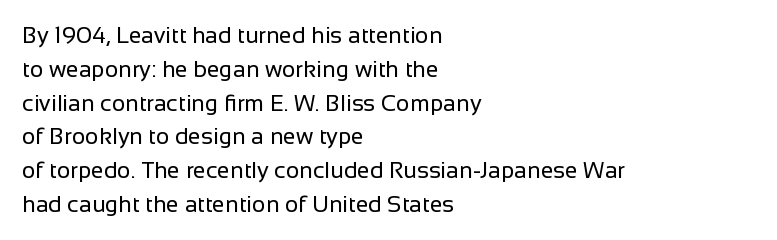
The image shows 23 px text type, upright; set left-aligned, normal line spacing (1.47x), normal letter spacing, not underlined.
